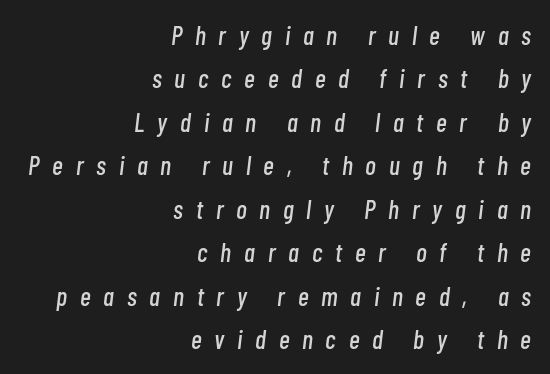
Q: Is the text italic (slanted)? A: Yes, it leans right by about 7 degrees.
Q: Is the text underlined? A: No.
Q: How is the paragraph aligned? A: Right-aligned.
Q: Is the spacing between letters normal or unusually wide? A: Unusually wide.
Q: Is the spacing between lines tight, normal or loose? A: Normal.
